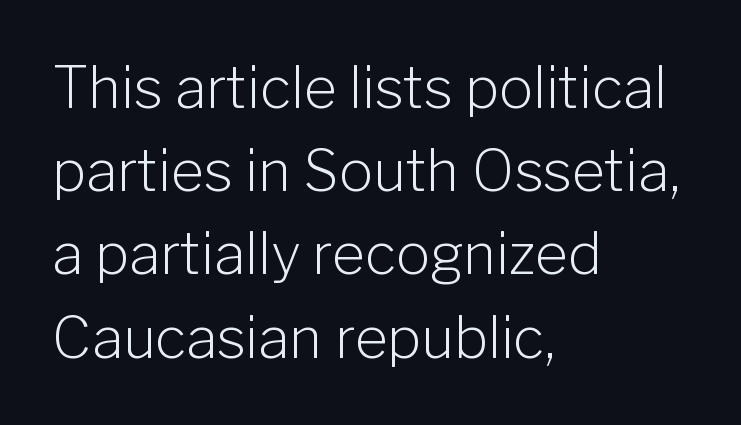
Q: Is the text bold? A: No.
Q: Is the text italic (slanted)? A: No, it is upright.
Q: Is the typeface a serif or a sans-serif typeface? A: Sans-serif.
Q: Is the text underlined? A: No.
Q: How is the paragraph aligned? A: Left-aligned.
Q: Is the spacing between letters normal or unusually wide? A: Normal.
Q: Is the spacing between lines tight, normal or loose? A: Normal.
Q: Width (condensed, normal, or wide)? A: Normal.
Q: Stroke contrast? A: Low.
Q: x-height? A: Medium.
Q: Monospaced? A: No.
